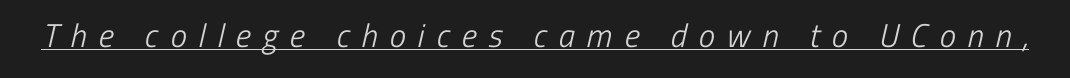
{"serif": "no", "bold": "no", "weight": "light", "width": "condensed", "stroke_contrast": "low", "x_height": "medium", "monospaced": "no", "underline": "yes", "letter_spacing": "wide", "letter_spacing_em": 0.36, "glyph_px": 33}
